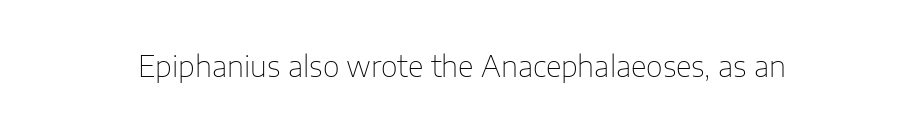
Letterform terminals end flat and unadorned throughout the passage. Standard letterfit; no display-style spreading of the glyphs. Looks like regular typesetting: each glyph gets only the width it needs. Stroke thickness stays within the range of a standard reading face or lighter. Letters rest on an invisible, unmarked baseline.
